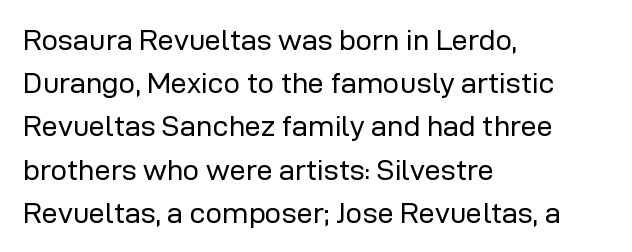
The image shows 29 px regular-weight sans-serif type, upright; set left-aligned, normal line spacing (1.49x), normal letter spacing, not underlined; low stroke contrast and a medium x-height.
